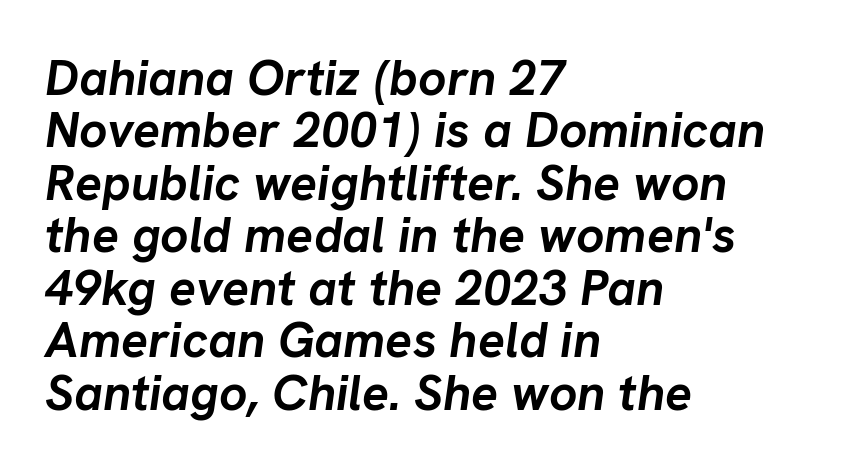
Q: Is the text bold? A: Yes.
Q: Is the text italic (slanted)? A: Yes, it leans right by about 8 degrees.
Q: Is the text underlined? A: No.
Q: How is the paragraph aligned? A: Left-aligned.
Q: Is the spacing between letters normal or unusually wide? A: Normal.
Q: Is the spacing between lines tight, normal or loose? A: Tight.
Q: Width (condensed, normal, or wide)? A: Normal.
Q: Stroke contrast? A: Low.
Q: x-height? A: Medium.
Q: Monospaced? A: No.
